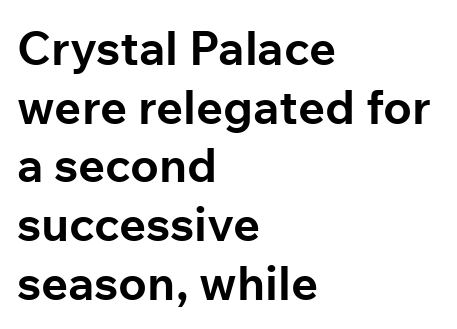
This sample has the flowing, uneven cadence of proportional lettering. Has an underline been added? It has not. This sample uses a sans-serif face. Students, this is bold: see how much ink each stroke carries.
